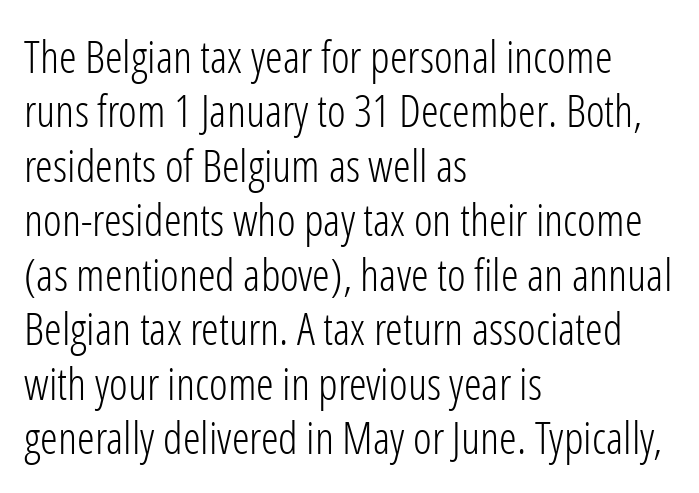
Nobody touched the tracking dial on this one. Does the lettering tilt? It doesn't — this is upright. Looks like regular typesetting: each glyph gets only the width it needs. If you drew a ruler down the left edge, every line would touch it. Descenders are the only things crossing below the line. The rendering shows plain stroke endings on the letterforms — a sans-serif design.
